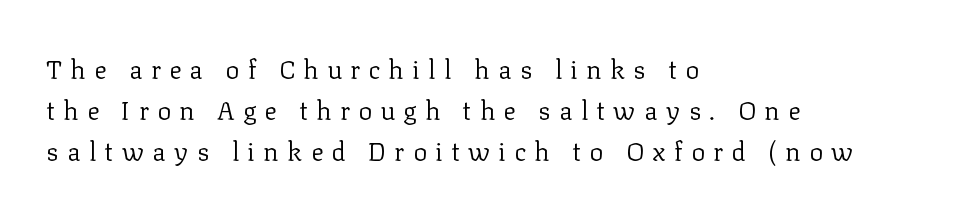
Quick note: interline space is typical. Look at the tracking — it's clearly loosened, letters drifting apart. Which margin do the lines hug? The left one — the right edge is uneven. Descenders are the only things crossing below the line.
